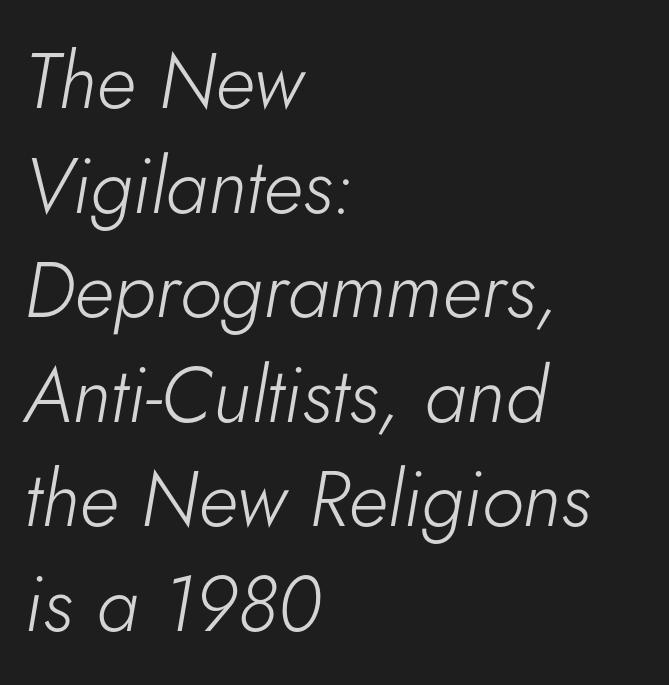
Q: Is the text bold? A: No.
Q: Is the text italic (slanted)? A: Yes, it leans right by about 5 degrees.
Q: Is the text underlined? A: No.
Q: How is the paragraph aligned? A: Left-aligned.
Q: Is the spacing between letters normal or unusually wide? A: Normal.
Q: Is the spacing between lines tight, normal or loose? A: Normal.
Q: Width (condensed, normal, or wide)? A: Normal.
Q: Stroke contrast? A: Low.
Q: x-height? A: Small.
Q: Monospaced? A: No.
